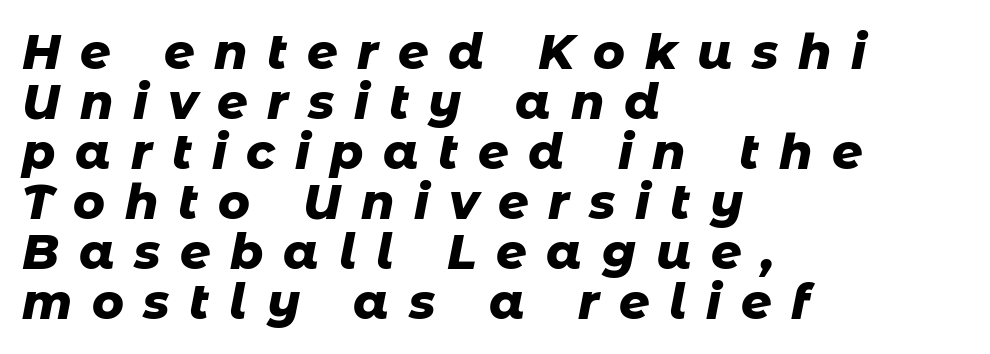
What weight is shown? A full bold with thick strokes. Words float on clear page, feet unadorned. Spacing verdict: proportional, widths tailored to each character. Every row of glyphs begins at an identical x-position on the left. These lines have a slow, spaced-out rhythm from letter to letter. Vertically, the passage feels compressed, each row crowding the next.
